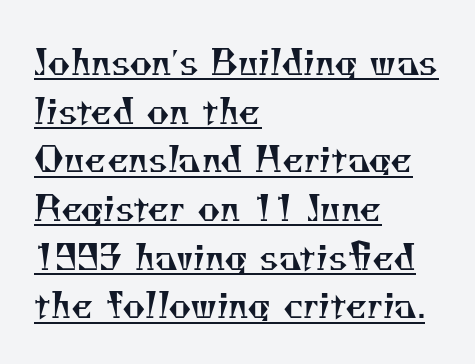
The weight would be labelled regular, book, light, or lighter still. A typesetter would call this proportional, since set widths differ per character. The string is rendered with underlining switched on. Which margin do the lines hug? The left one — the right edge is uneven. You can tell from the footed stems that serif type was used.
